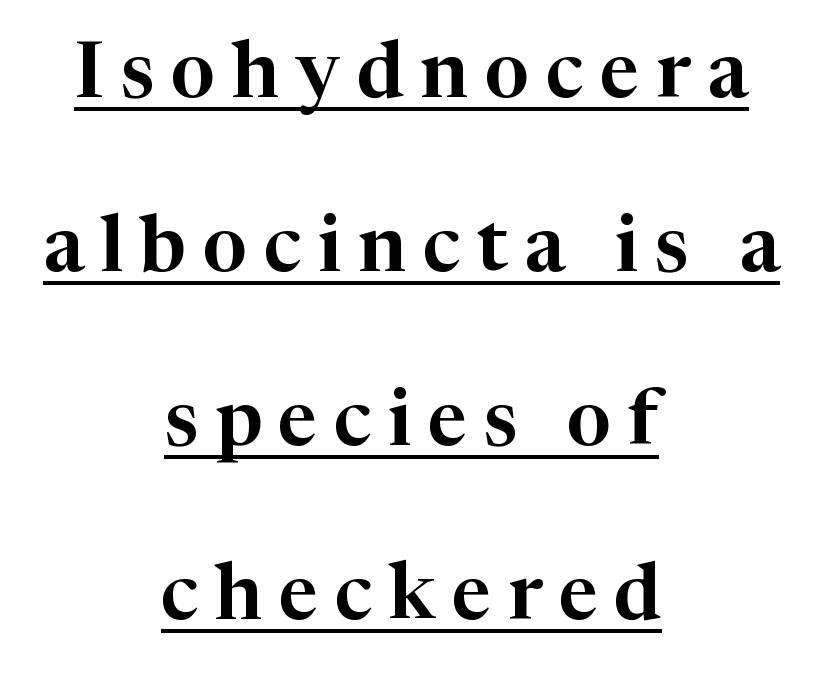
{"serif": "yes", "italic": "no", "width": "normal", "stroke_contrast": "high", "x_height": "medium", "monospaced": "no", "underline": "yes", "align": "center", "line_spacing": "loose", "line_spacing_ratio": 2.23, "letter_spacing": "wide", "letter_spacing_em": 0.21, "glyph_px": 78}
